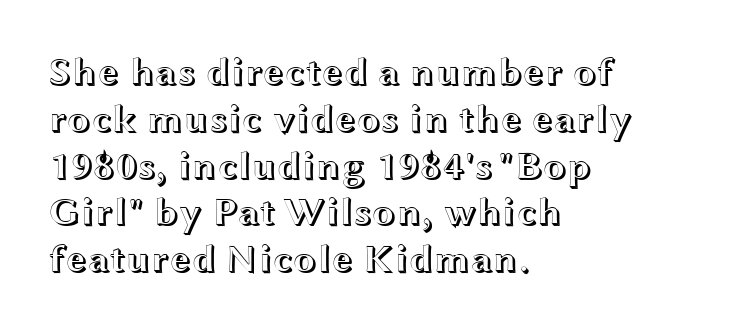
{"italic": "no", "width": "wide", "x_height": "medium", "monospaced": "no", "underline": "no", "align": "left", "line_spacing_ratio": 1.2, "letter_spacing": "normal", "letter_spacing_em": 0.0, "glyph_px": 39}
